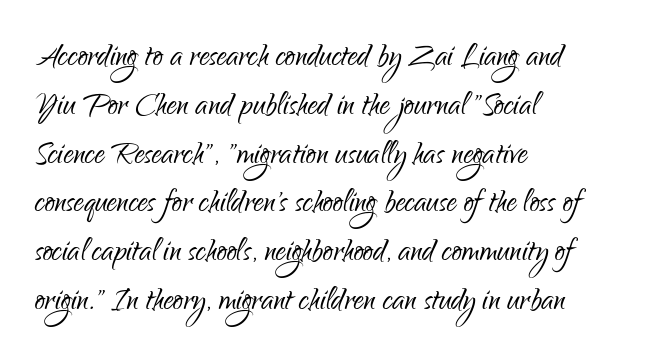
{"serif": "no", "bold": "no", "weight": "light", "width": "condensed", "stroke_contrast": "low", "x_height": "small", "monospaced": "no", "underline": "no", "align": "left", "line_spacing_ratio": 1.22, "letter_spacing": "normal", "letter_spacing_em": 0.0, "glyph_px": 40}
